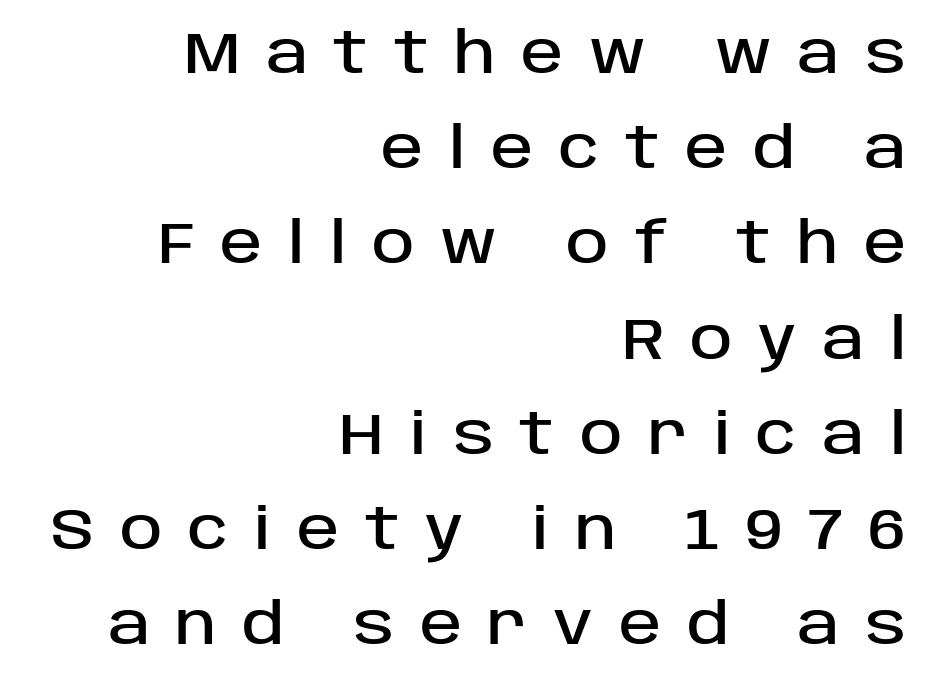
The image shows 57 px sans-serif type, upright; set right-aligned, normal line spacing (1.67x), unusually wide letter spacing (+0.45 em), not underlined; low stroke contrast and a large x-height.
